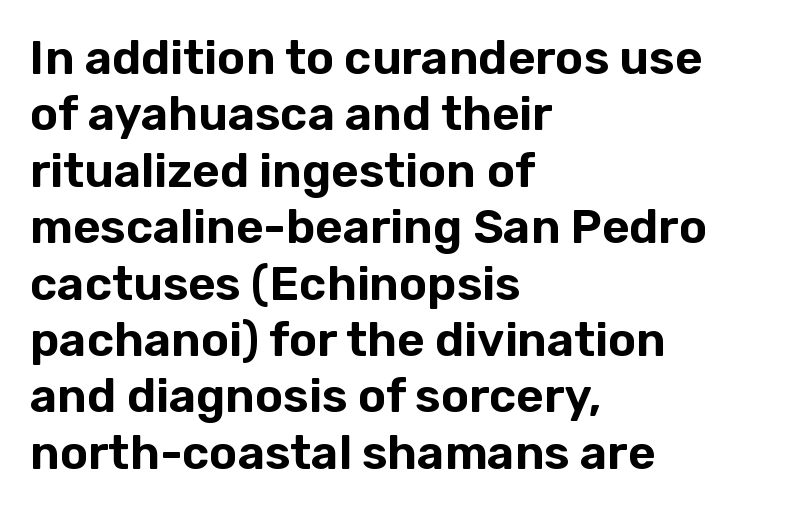
Q: Is the text italic (slanted)? A: No, it is upright.
Q: Is the typeface a serif or a sans-serif typeface? A: Sans-serif.
Q: Is the text underlined? A: No.
Q: How is the paragraph aligned? A: Left-aligned.
Q: Is the spacing between letters normal or unusually wide? A: Normal.
Q: Width (condensed, normal, or wide)? A: Normal.
Q: Stroke contrast? A: Low.
Q: x-height? A: Medium.
Q: Monospaced? A: No.
